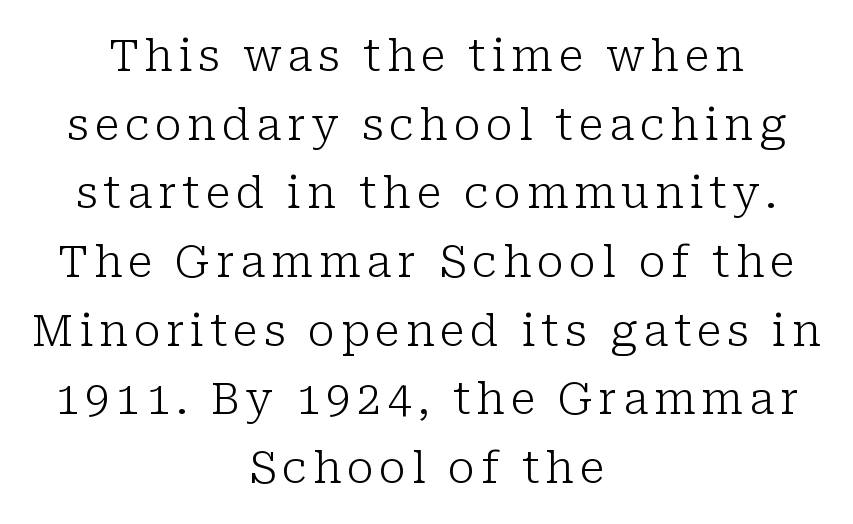
Is the type heavy? It reads as light-to-regular instead. The block of text has a typical density, with ordinary space between rows. I'd call this a serif setting — the letters wear small feet. No italicization has been applied; the sample stays upright. The glyphs are unaccompanied by any horizontal stroke below them.
